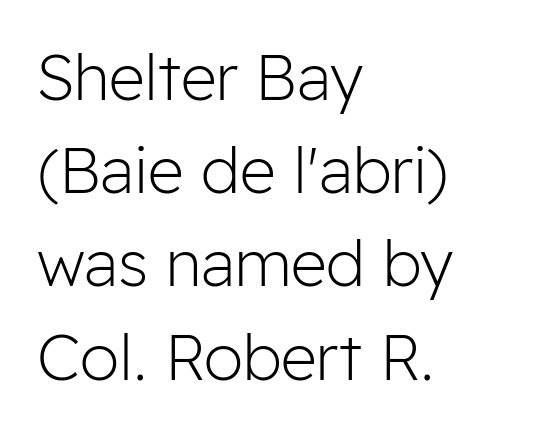
Q: Is the text bold? A: No.
Q: Is the text italic (slanted)? A: No, it is upright.
Q: Is the typeface a serif or a sans-serif typeface? A: Sans-serif.
Q: Is the text underlined? A: No.
Q: How is the paragraph aligned? A: Left-aligned.
Q: Is the spacing between letters normal or unusually wide? A: Normal.
Q: Is the spacing between lines tight, normal or loose? A: Normal.
Q: Width (condensed, normal, or wide)? A: Normal.
Q: Stroke contrast? A: Low.
Q: x-height? A: Medium.
Q: Monospaced? A: No.
